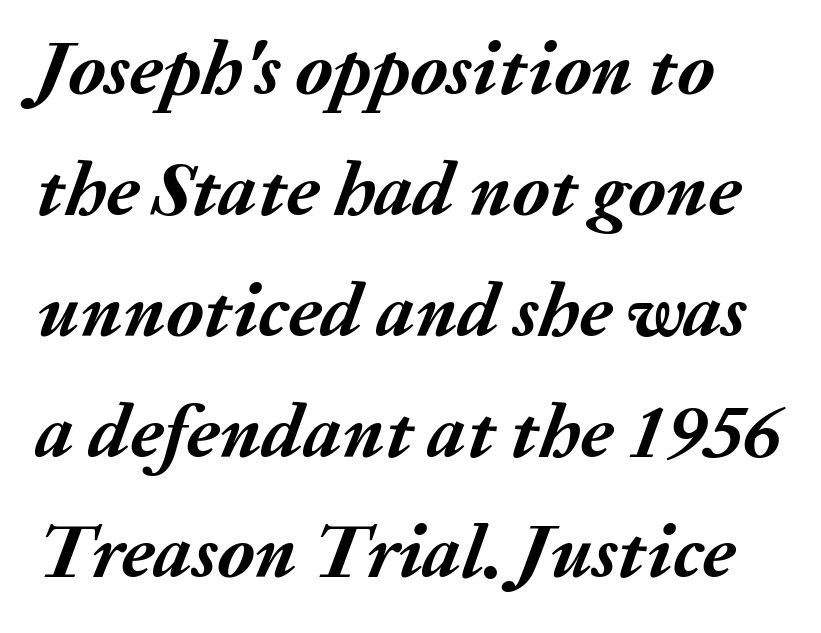
Q: Is the text bold? A: Yes.
Q: Is the text italic (slanted)? A: Yes, it leans right by about 20 degrees.
Q: Is the text underlined? A: No.
Q: Is the spacing between letters normal or unusually wide? A: Normal.
Q: Is the spacing between lines tight, normal or loose? A: Normal.
Q: Width (condensed, normal, or wide)? A: Normal.
Q: Stroke contrast? A: Medium.
Q: x-height? A: Medium.
Q: Monospaced? A: No.
